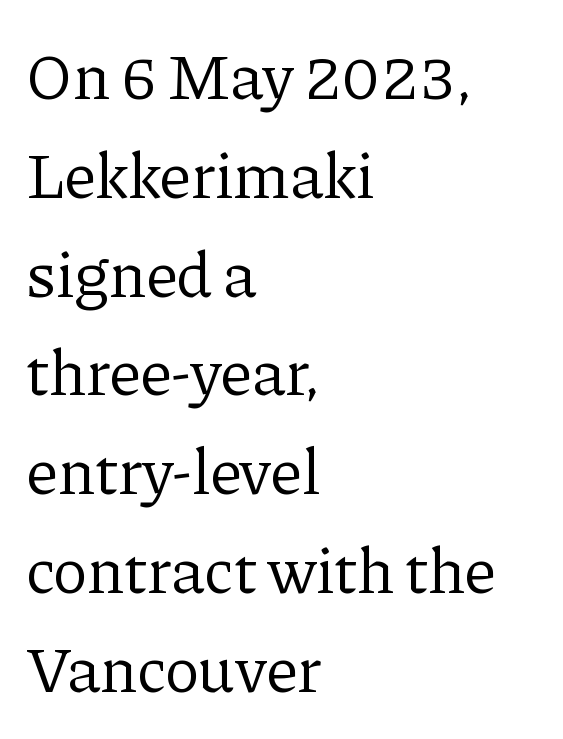
Q: Is the text bold? A: No.
Q: Is the text italic (slanted)? A: No, it is upright.
Q: Is the typeface a serif or a sans-serif typeface? A: Serif.
Q: Is the text underlined? A: No.
Q: How is the paragraph aligned? A: Left-aligned.
Q: Is the spacing between letters normal or unusually wide? A: Normal.
Q: Is the spacing between lines tight, normal or loose? A: Normal.
Q: Width (condensed, normal, or wide)? A: Normal.
Q: Stroke contrast? A: Low.
Q: x-height? A: Medium.
Q: Monospaced? A: No.
